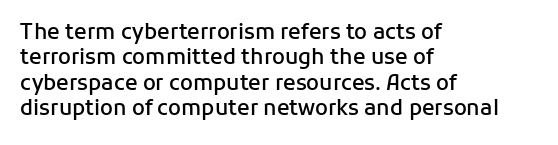
Q: Is the text bold? A: Semi-bold.
Q: Is the text italic (slanted)? A: No, it is upright.
Q: Is the text underlined? A: No.
Q: How is the paragraph aligned? A: Left-aligned.
Q: Is the spacing between letters normal or unusually wide? A: Normal.
